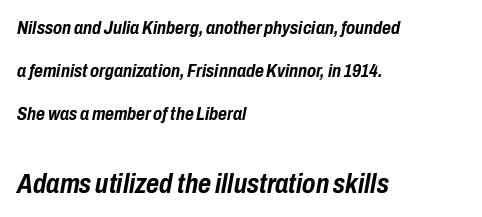
Typographic density is high because the face is bold. The passage is arranged the way most books set body copy — flush left. Rows of type keep a wide berth in the vertical direction. What stands out about the letter spacing? Nothing — it is the standard amount. These lines were composed using italics.
